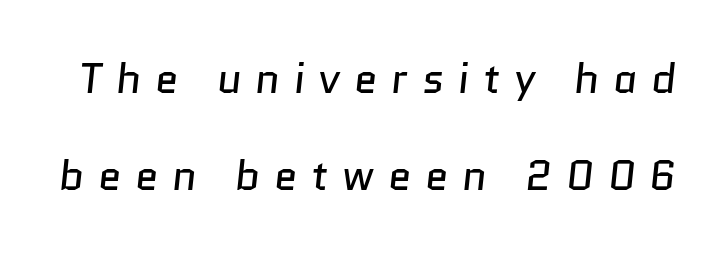
Q: Is the text bold? A: No.
Q: Is the typeface a serif or a sans-serif typeface? A: Sans-serif.
Q: Is the text underlined? A: No.
Q: Is the spacing between letters normal or unusually wide? A: Unusually wide.
Q: Is the spacing between lines tight, normal or loose? A: Loose.
Q: Width (condensed, normal, or wide)? A: Normal.
Q: Stroke contrast? A: Low.
Q: x-height? A: Medium.
Q: Monospaced? A: No.
